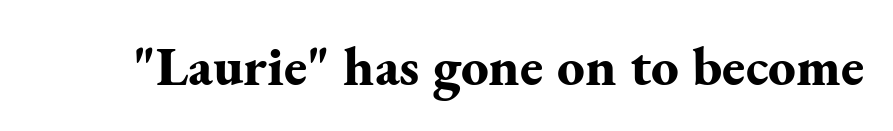
The image shows 55 px bold serif type, upright; set normal letter spacing, not underlined; medium stroke contrast and a small x-height.
